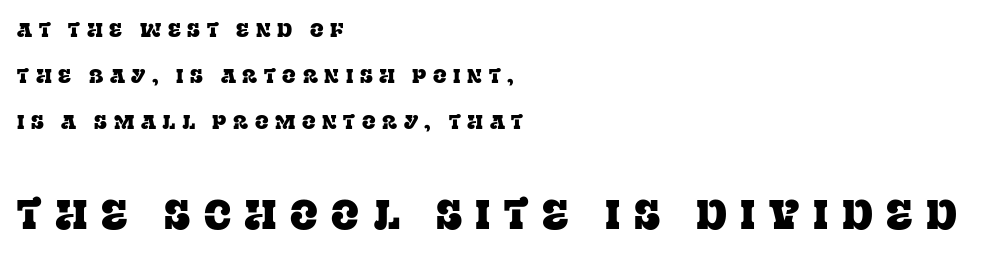
{"serif": "yes", "italic": "no", "width": "normal", "stroke_contrast": "low", "x_height": "large", "monospaced": "no", "underline": "no", "align": "left", "line_spacing": "loose", "line_spacing_ratio": 2.31, "letter_spacing": "wide", "letter_spacing_em": 0.33, "larger_block": "second", "size_ratio": 2.05, "glyph_px": 41}
